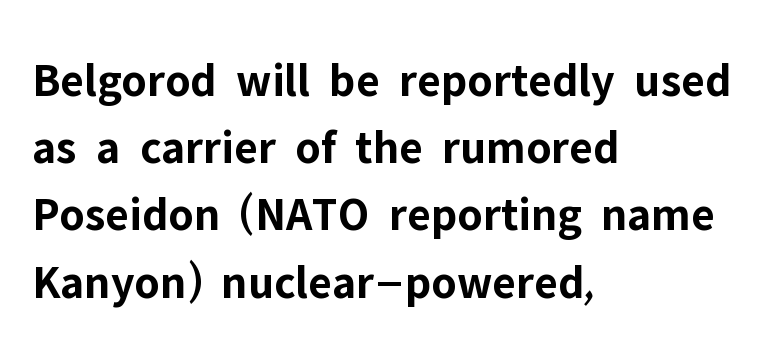
Q: Is the text bold? A: Yes.
Q: Is the text italic (slanted)? A: No, it is upright.
Q: Is the typeface a serif or a sans-serif typeface? A: Sans-serif.
Q: Is the text underlined? A: No.
Q: How is the paragraph aligned? A: Left-aligned.
Q: Is the spacing between letters normal or unusually wide? A: Normal.
Q: Is the spacing between lines tight, normal or loose? A: Normal.
Q: Width (condensed, normal, or wide)? A: Normal.
Q: Stroke contrast? A: Low.
Q: x-height? A: Medium.
Q: Monospaced? A: No.
